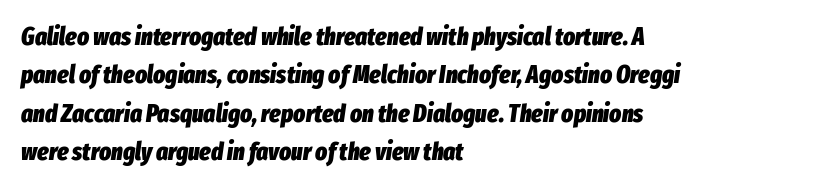
Q: Is the text bold? A: Yes.
Q: Is the text italic (slanted)? A: Yes, it leans right by about 8 degrees.
Q: Is the text underlined? A: No.
Q: How is the paragraph aligned? A: Left-aligned.
Q: Is the spacing between letters normal or unusually wide? A: Normal.
Q: Is the spacing between lines tight, normal or loose? A: Normal.
